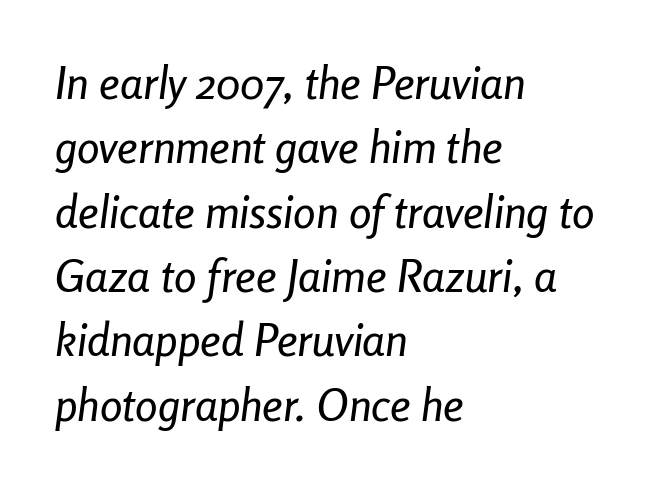
Q: Is the text italic (slanted)? A: Yes, it leans right by about 8 degrees.
Q: Is the text underlined? A: No.
Q: How is the paragraph aligned? A: Left-aligned.
Q: Is the spacing between letters normal or unusually wide? A: Normal.
Q: Is the spacing between lines tight, normal or loose? A: Normal.
Q: Width (condensed, normal, or wide)? A: Condensed.
Q: Stroke contrast? A: Low.
Q: x-height? A: Medium.
Q: Monospaced? A: No.
